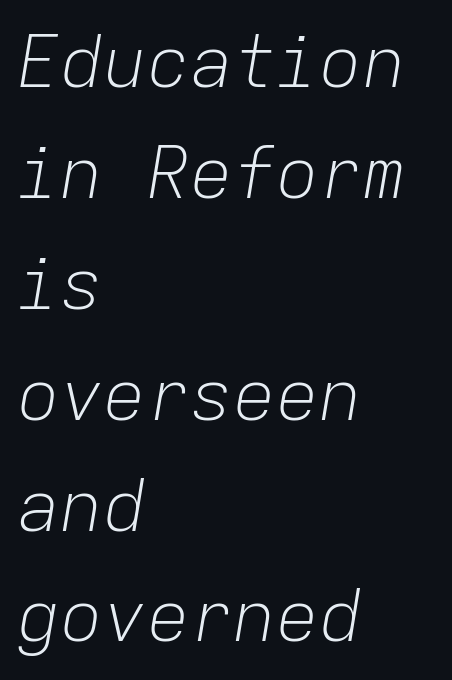
{"italic": "yes", "lean": "right", "slant_degrees": 9, "bold": "no", "weight": "light", "width": "normal", "stroke_contrast": "low", "x_height": "medium", "monospaced": "yes", "underline": "no", "align": "left", "line_spacing": "normal", "line_spacing_ratio": 1.54, "letter_spacing": "normal", "letter_spacing_em": 0.0, "glyph_px": 72}
